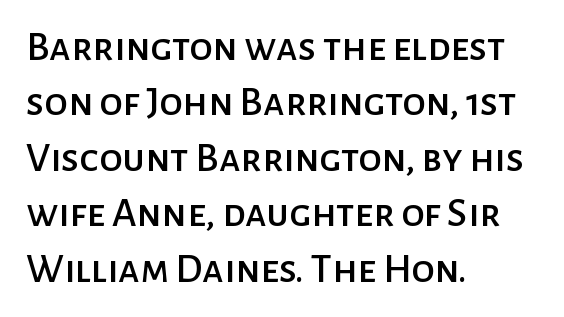
{"serif": "no", "italic": "no", "width": "normal", "stroke_contrast": "low", "x_height": "medium", "monospaced": "no", "underline": "no", "align": "left", "line_spacing": "normal", "line_spacing_ratio": 1.32, "letter_spacing": "normal", "letter_spacing_em": 0.0, "glyph_px": 42}
